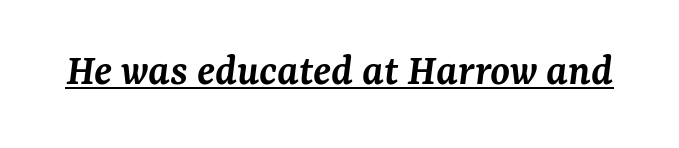
Q: Is the text bold? A: Semi-bold.
Q: Is the text italic (slanted)? A: Yes, it leans right by about 7 degrees.
Q: Is the typeface a serif or a sans-serif typeface? A: Serif.
Q: Is the text underlined? A: Yes.
Q: Is the spacing between letters normal or unusually wide? A: Normal.
Q: Width (condensed, normal, or wide)? A: Normal.
Q: Stroke contrast? A: Medium.
Q: x-height? A: Medium.
Q: Monospaced? A: No.
